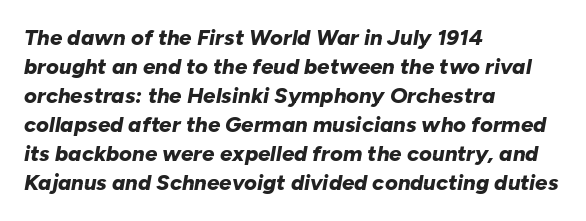
{"italic": "yes", "lean": "right", "slant_degrees": 10, "bold": "yes", "underline": "no", "align": "left", "line_spacing": "normal", "line_spacing_ratio": 1.32, "letter_spacing": "normal", "letter_spacing_em": 0.0, "glyph_px": 22}
